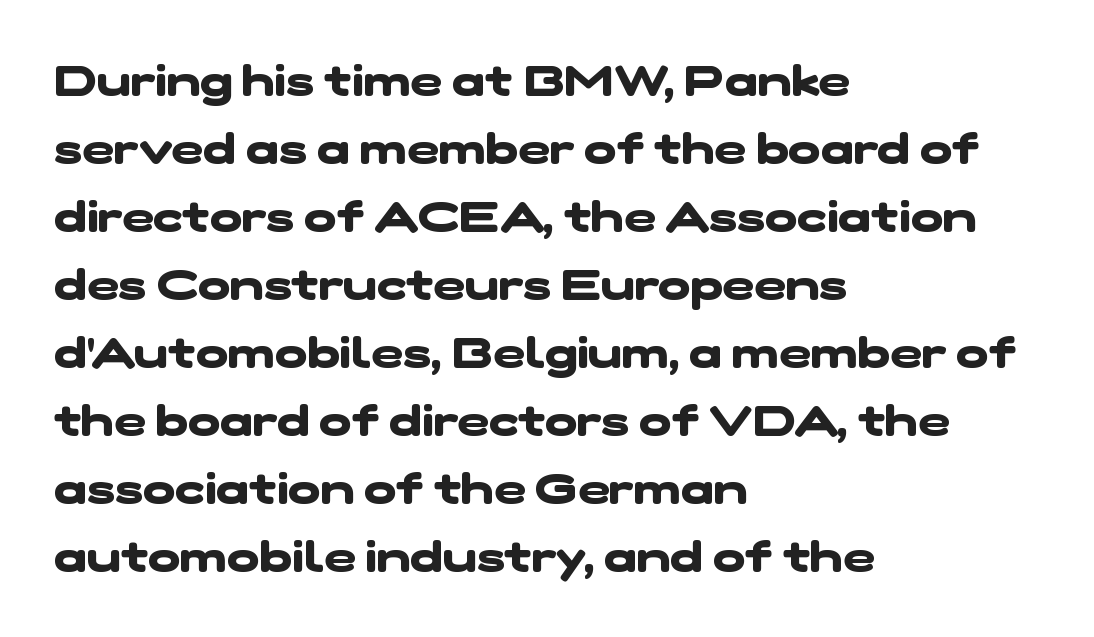
Each word holds together tightly as a unit, with standard inter-letter gaps. The text block is weighted toward the left margin, trailing off unevenly rightward. Horizontal bands of white between lines are of average thickness. Nope, no serifs anywhere on these letters. The foot of each line stays bare and open. Weight: bold.
